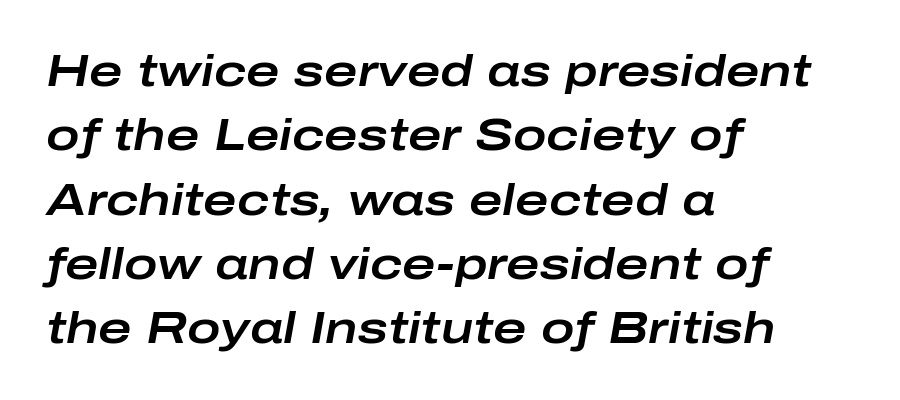
The image shows 45 px wide type, italic (leaning right); set left-aligned, normal line spacing (1.43x), normal letter spacing, not underlined; low stroke contrast and a medium x-height.
